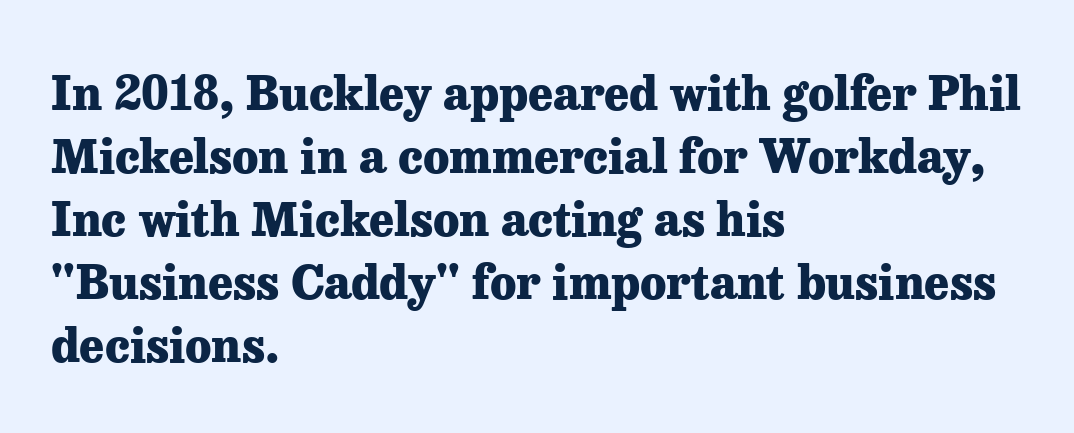
Q: Is the text bold? A: Yes.
Q: Is the text italic (slanted)? A: No, it is upright.
Q: Is the typeface a serif or a sans-serif typeface? A: Serif.
Q: Is the text underlined? A: No.
Q: How is the paragraph aligned? A: Left-aligned.
Q: Is the spacing between letters normal or unusually wide? A: Normal.
Q: Is the spacing between lines tight, normal or loose? A: Normal.
Q: Width (condensed, normal, or wide)? A: Normal.
Q: Stroke contrast? A: Low.
Q: x-height? A: Medium.
Q: Monospaced? A: No.
